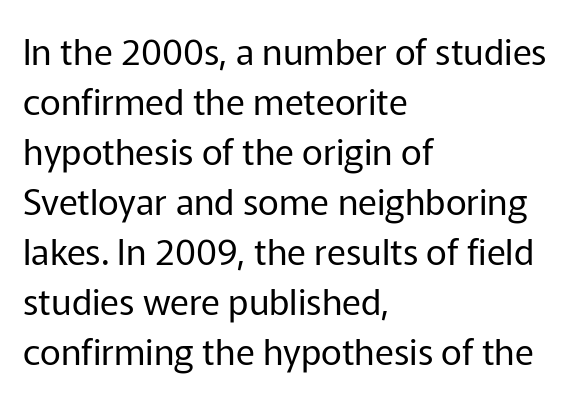
{"serif": "no", "italic": "no", "bold": "no", "weight": "regular", "width": "normal", "stroke_contrast": "low", "x_height": "medium", "monospaced": "no", "underline": "no", "align": "left", "line_spacing": "normal", "line_spacing_ratio": 1.39, "letter_spacing": "normal", "letter_spacing_em": 0.0, "glyph_px": 36}
